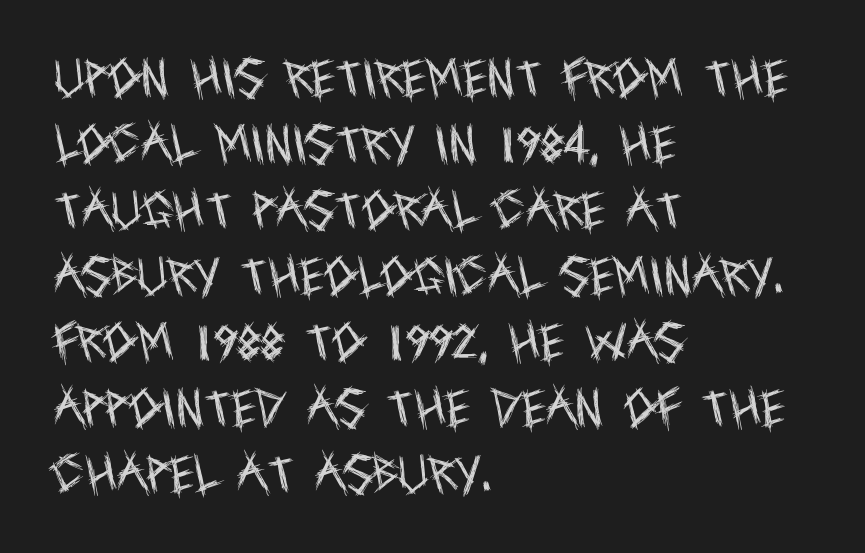
The face used here is a sans, in the tradition of grotesques and geometrics. Think standard paragraph weight, or any step lighter than that. Observe the ordinary spacing: letters are neighbours, not strangers. Spacing verdict: proportional, widths tailored to each character. Italic: no, the glyphs are upright roman.
